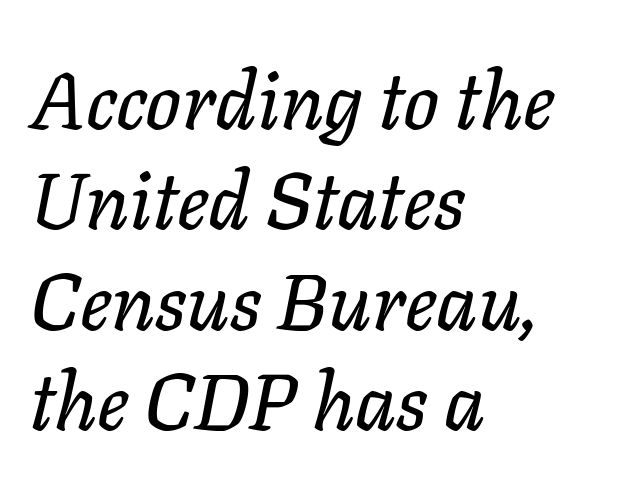
{"italic": "yes", "lean": "right", "slant_degrees": 11, "width": "normal", "stroke_contrast": "low", "x_height": "medium", "monospaced": "no", "underline": "no", "align": "left", "line_spacing": "normal", "line_spacing_ratio": 1.27, "letter_spacing": "normal", "letter_spacing_em": 0.0, "glyph_px": 79}
